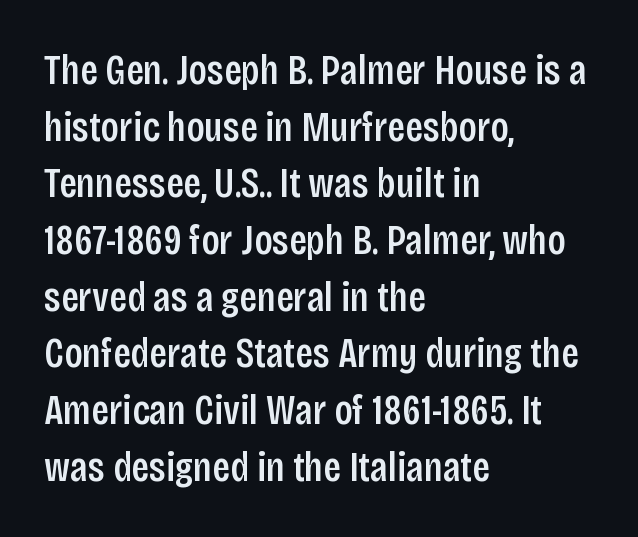
Looks like regular typesetting: each glyph gets only the width it needs. Horizontally, the lines are justified to the leading edge only. Compared with an ordinary text face, these strokes are moderately heavier — a semibold. Check where the strokes stop: nothing finishes them off — pure sans. The rendering uses a moderate line-height, typical for paragraphs.
